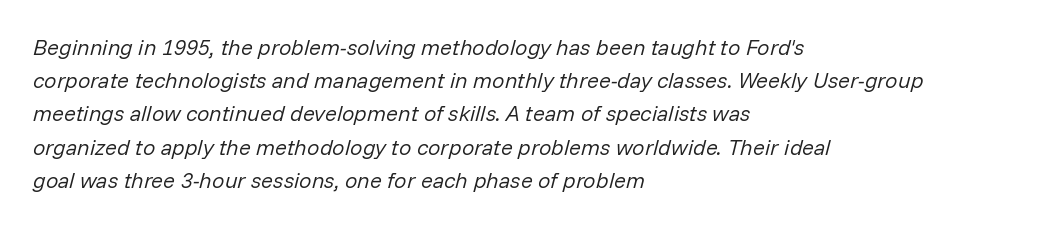
The glyphs look as if they've been sheared to an angle. Horizontal bands of white between lines are of average thickness. Line beginnings align vertically; line endings do not. The letters look calm and open, with moderate or lighter stems. Descender tails drop into unmarked territory. The passage shown has conventional tracking throughout.
